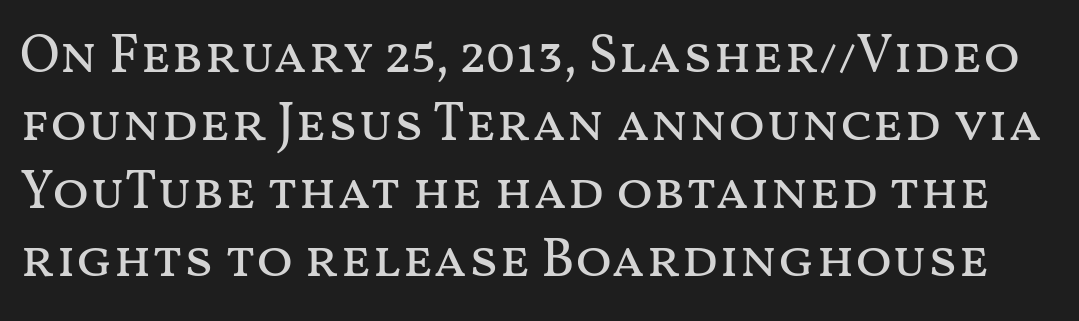
The image shows 54 px regular-weight, wide type, upright; set normal line spacing (1.26x), normal letter spacing, not underlined; medium stroke contrast and a medium x-height.
